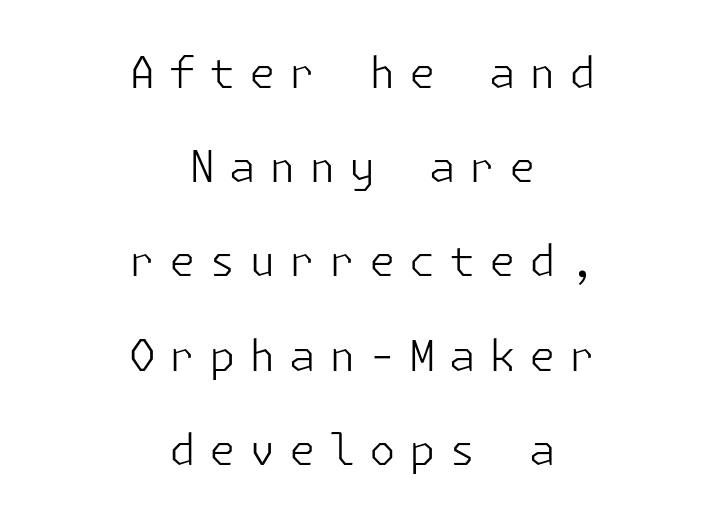
The image shows 43 px light sans-serif type, upright; set centered, loose line spacing (2.19x), unusually wide letter spacing (+0.31 em), not underlined; low stroke contrast and a medium x-height.
